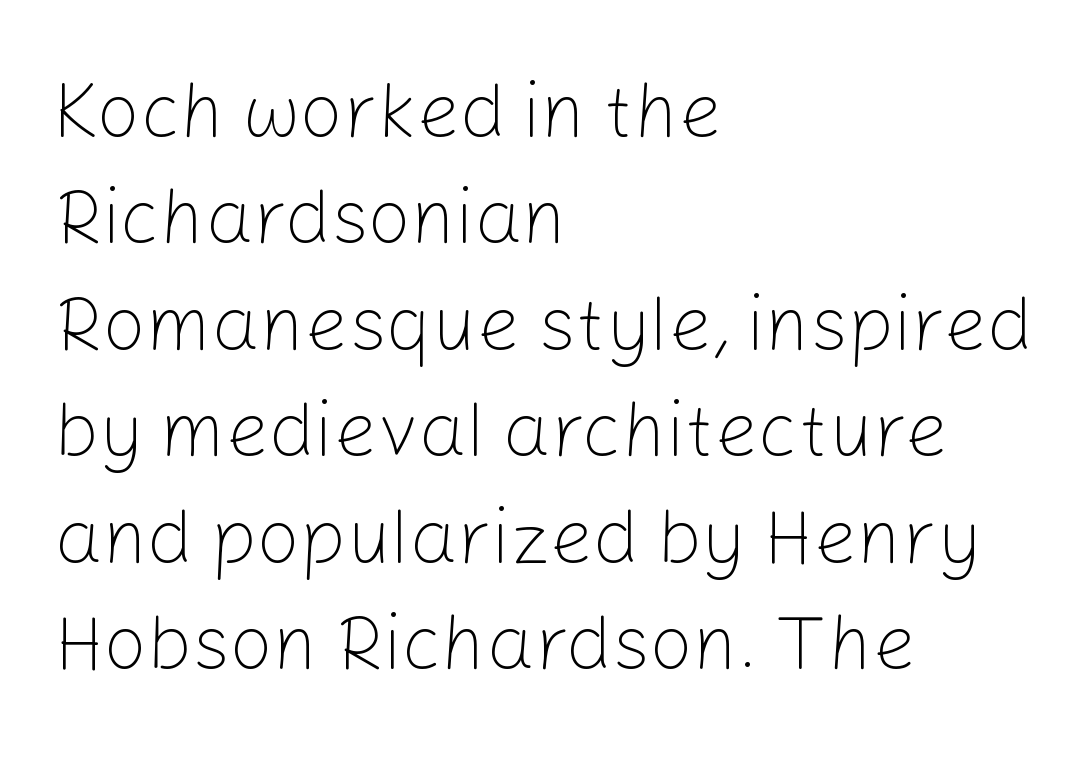
{"serif": "no", "italic": "no", "bold": "no", "weight": "light", "width": "normal", "stroke_contrast": "low", "x_height": "medium", "monospaced": "no", "underline": "no", "align": "left", "line_spacing": "normal", "line_spacing_ratio": 1.4, "letter_spacing": "normal", "letter_spacing_em": 0.0, "glyph_px": 76}
